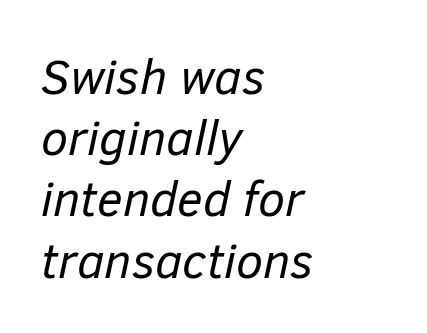
Q: Is the text bold? A: No.
Q: Is the text italic (slanted)? A: Yes, it leans right by about 12 degrees.
Q: Is the text underlined? A: No.
Q: How is the paragraph aligned? A: Left-aligned.
Q: Is the spacing between letters normal or unusually wide? A: Normal.
Q: Is the spacing between lines tight, normal or loose? A: Normal.
Q: Width (condensed, normal, or wide)? A: Normal.
Q: Stroke contrast? A: Low.
Q: x-height? A: Medium.
Q: Monospaced? A: No.
